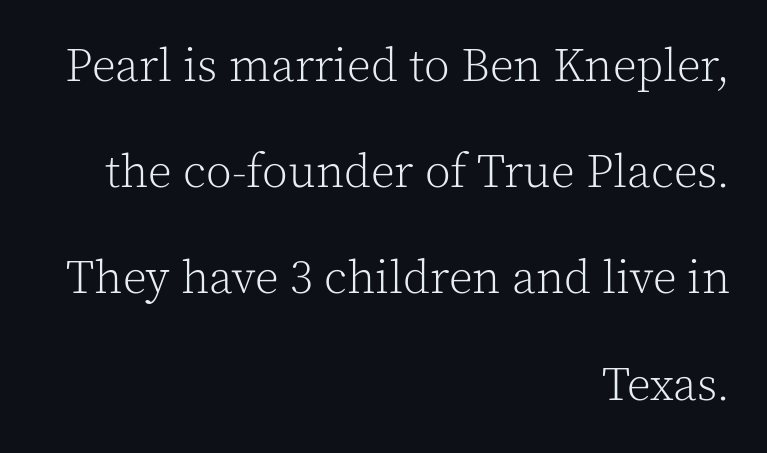
The image shows 47 px light serif type, upright; set right-aligned, loose line spacing (2.26x), normal letter spacing, not underlined; a medium x-height.
